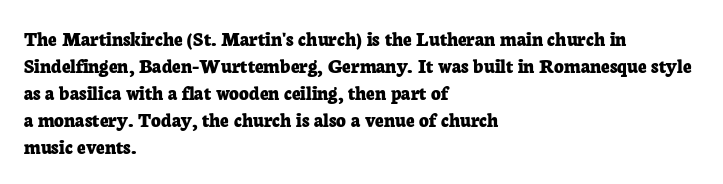
The space directly below the letters is spotless. In terms of leading, this rendering sits right in the middle. Notice how the stems are strictly vertical — no italics here. Honestly, the letter spacing is just normal — you wouldn't notice it. Typesetter's note: full bold, strokes at maximum text heaviness.
